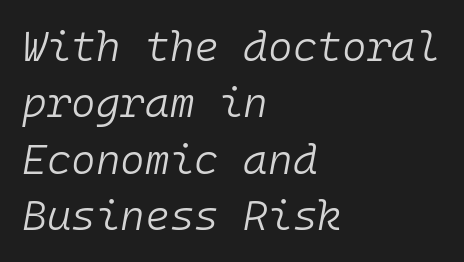
The image shows 42 px light type, italic (leaning right), monospaced; set left-aligned, normal line spacing (1.34x), normal letter spacing, not underlined; low stroke contrast and a medium x-height.
